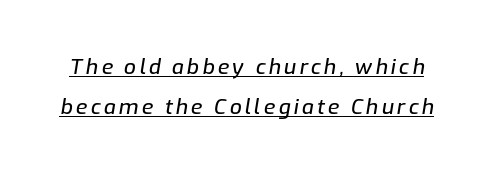
{"italic": "yes", "lean": "right", "slant_degrees": 9, "underline": "yes", "line_spacing": "loose", "line_spacing_ratio": 1.91, "glyph_px": 21}
